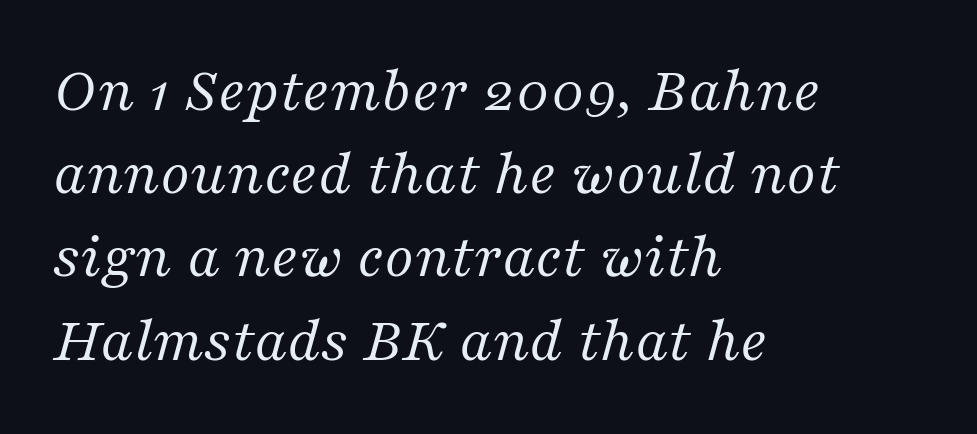
The image shows 64 px regular-weight serif type, italic (leaning right); set left-aligned, normal line spacing (1.3x), normal letter spacing, not underlined; medium stroke contrast and a medium x-height.
